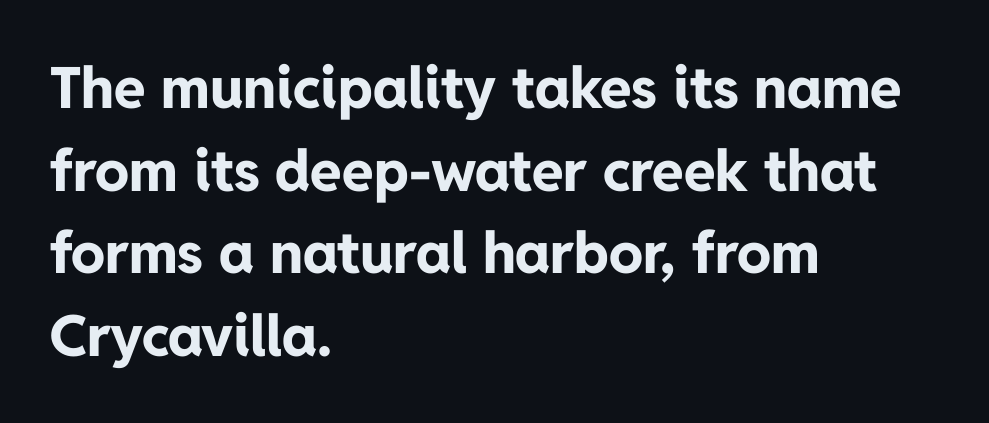
The image shows 57 px bold sans-serif type, upright; set left-aligned, normal line spacing (1.45x), normal letter spacing, not underlined; low stroke contrast and a medium x-height.
